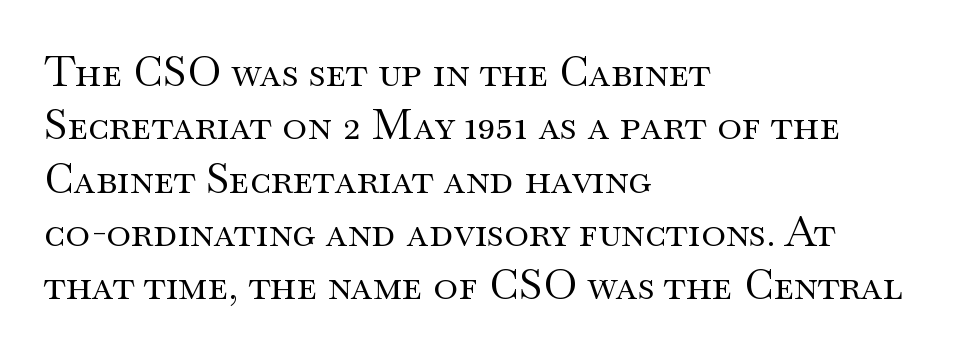
The image shows 42 px regular-weight, wide serif type, upright; set left-aligned, normal line spacing (1.27x), normal letter spacing, not underlined; medium stroke contrast and a small x-height.
